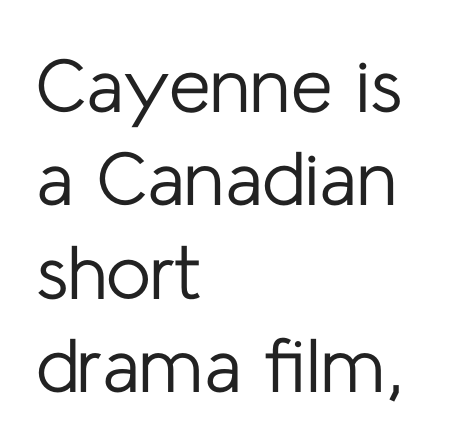
{"serif": "no", "italic": "no", "bold": "no", "weight": "regular", "width": "normal", "stroke_contrast": "low", "x_height": "medium", "monospaced": "no", "underline": "no", "align": "left", "line_spacing_ratio": 1.23, "letter_spacing": "normal", "letter_spacing_em": 0.0, "glyph_px": 76}
